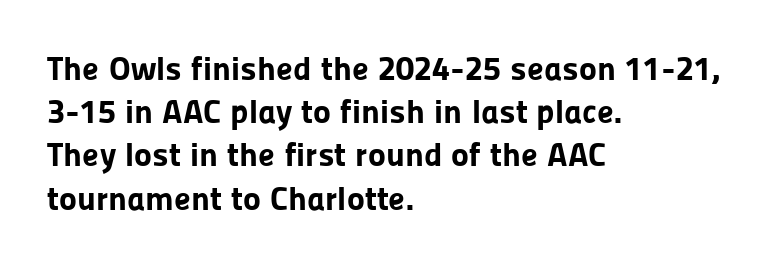
The image shows 34 px bold sans-serif type, upright; set left-aligned, normal line spacing (1.27x), normal letter spacing, not underlined; low stroke contrast and a medium x-height.
